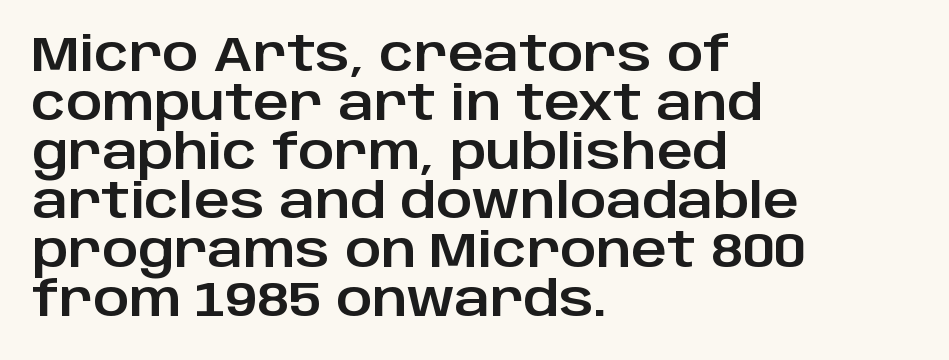
{"serif": "no", "italic": "no", "width": "normal", "stroke_contrast": "low", "x_height": "large", "monospaced": "no", "underline": "no", "align": "left", "line_spacing": "tight", "line_spacing_ratio": 1.0, "letter_spacing": "normal", "letter_spacing_em": 0.0, "glyph_px": 49}
